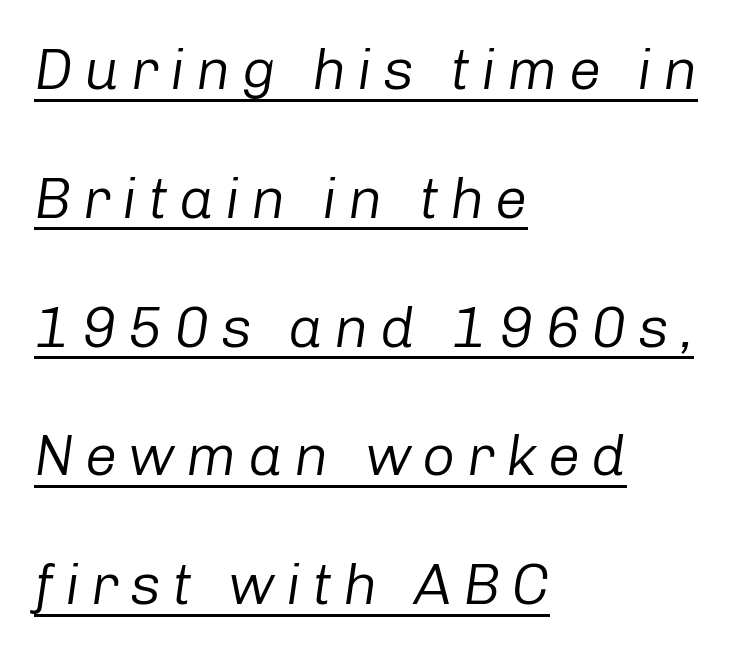
Q: Is the text bold? A: No.
Q: Is the text italic (slanted)? A: Yes, it leans right by about 8 degrees.
Q: Is the text underlined? A: Yes.
Q: How is the paragraph aligned? A: Left-aligned.
Q: Is the spacing between lines tight, normal or loose? A: Loose.
Q: Width (condensed, normal, or wide)? A: Normal.
Q: Stroke contrast? A: Low.
Q: x-height? A: Medium.
Q: Monospaced? A: No.
